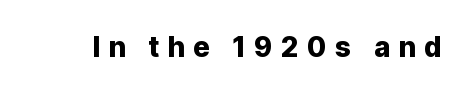
The image shows 28 px sans-serif type, upright; set unusually wide letter spacing (+0.29 em), not underlined; low stroke contrast and a medium x-height.
